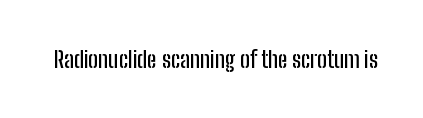
Each word holds together tightly as a unit, with standard inter-letter gaps. Posture: upright roman. The specimen omits any rule beneath the text block's lines.
